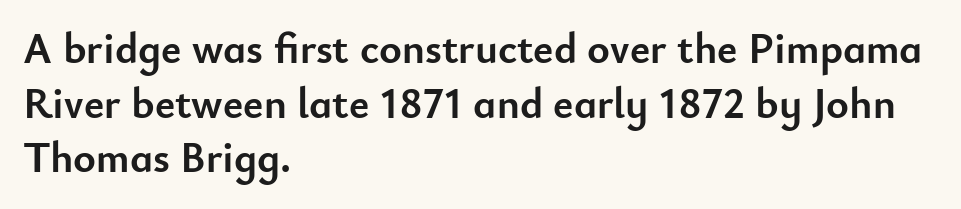
{"serif": "no", "italic": "no", "bold": "yes", "weight": "semibold", "width": "normal", "stroke_contrast": "low", "x_height": "small", "monospaced": "no", "underline": "no", "align": "left", "line_spacing": "normal", "line_spacing_ratio": 1.27, "letter_spacing": "normal", "letter_spacing_em": 0.0, "glyph_px": 43}
